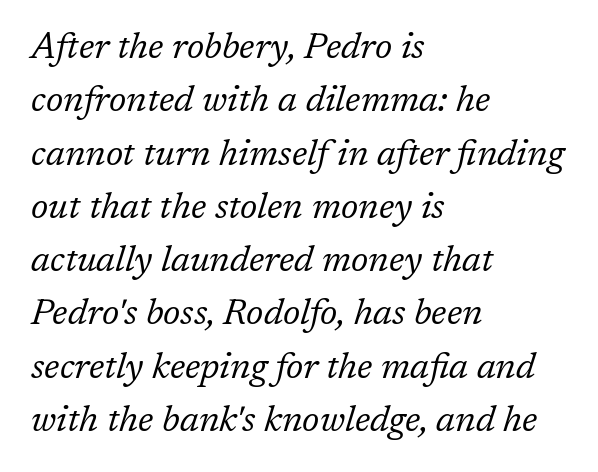
The image shows 36 px regular-weight serif type, italic (leaning right); set left-aligned, normal line spacing (1.48x), normal letter spacing, not underlined; low stroke contrast and a medium x-height.
